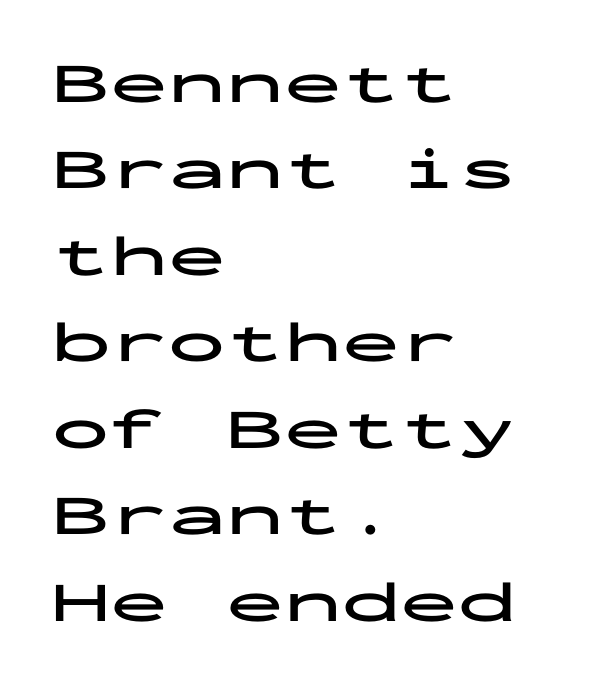
{"serif": "no", "italic": "no", "bold": "yes", "weight": "bold", "width": "wide", "stroke_contrast": "low", "x_height": "medium", "monospaced": "yes", "underline": "no", "align": "left", "line_spacing": "normal", "line_spacing_ratio": 1.49, "letter_spacing": "normal", "letter_spacing_em": 0.0, "glyph_px": 58}
